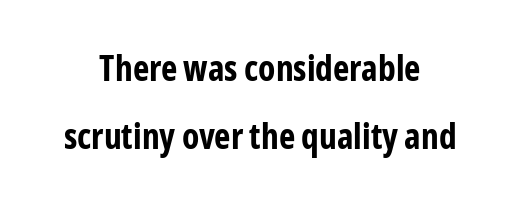
Horizontal alignment here is central, giving a formal, balanced look. The text was rendered using a sans face with plain stroke endings. You'd pick this weight for a headline — it's a proper bold. The passage shown has conventional tracking throughout. Note the varied advance widths — an 'i' is clearly narrower than an 'm'.
